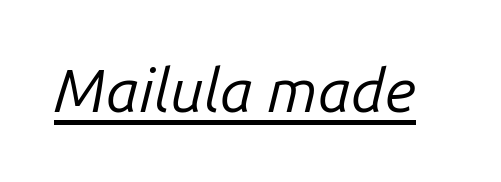
{"italic": "yes", "lean": "right", "slant_degrees": 14, "bold": "no", "weight": "regular", "width": "normal", "stroke_contrast": "low", "x_height": "medium", "monospaced": "no", "underline": "yes", "letter_spacing": "normal", "letter_spacing_em": 0.0, "glyph_px": 61}
